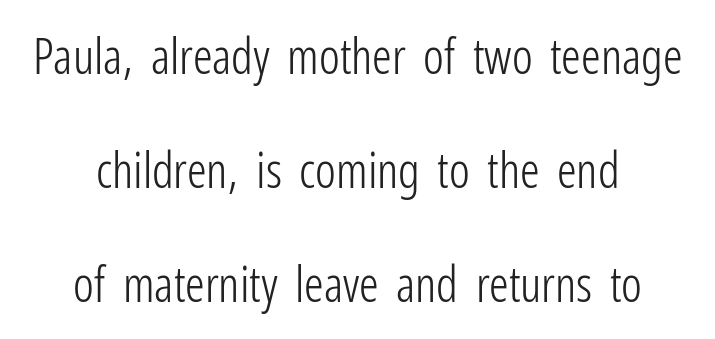
Q: Is the text bold? A: No.
Q: Is the text italic (slanted)? A: No, it is upright.
Q: Is the typeface a serif or a sans-serif typeface? A: Sans-serif.
Q: Is the text underlined? A: No.
Q: How is the paragraph aligned? A: Centered.
Q: Is the spacing between letters normal or unusually wide? A: Normal.
Q: Is the spacing between lines tight, normal or loose? A: Loose.
Q: Width (condensed, normal, or wide)? A: Condensed.
Q: Stroke contrast? A: Low.
Q: x-height? A: Medium.
Q: Monospaced? A: No.
